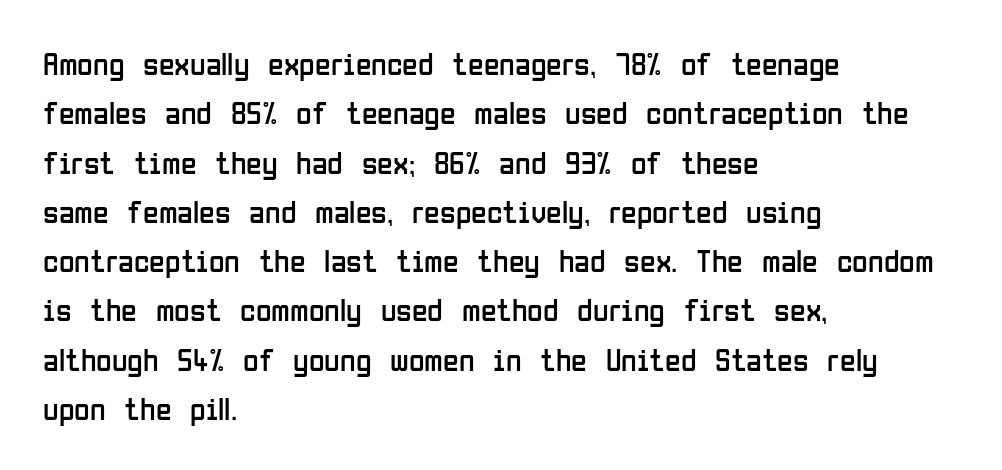
Nobody drew a line under any word here. This sample has the flowing, uneven cadence of proportional lettering. Note: no serifs on the glyphs. Visually the block forms a straight wall on the left and a jagged coastline on the right.
